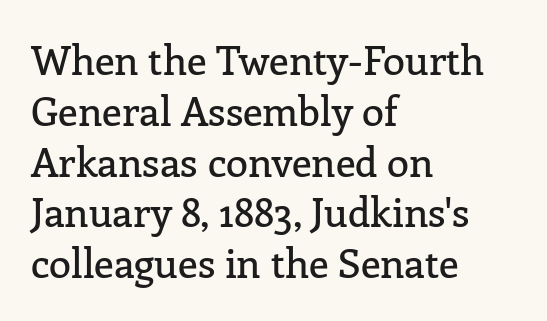
{"serif": "yes", "italic": "no", "width": "normal", "stroke_contrast": "low", "x_height": "medium", "monospaced": "no", "underline": "no", "align": "left", "line_spacing": "normal", "line_spacing_ratio": 1.27, "letter_spacing": "normal", "letter_spacing_em": 0.0, "glyph_px": 40}
